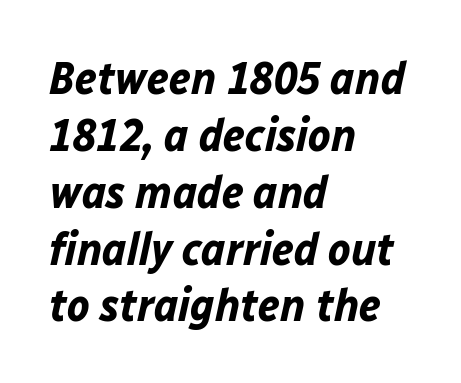
You could call the tracking neutral — neither tight nor loose. Bare-footed words on every line. This sample has the flowing, uneven cadence of proportional lettering. The compositor pushed each line to the left boundary. You can tell it's italic because the verticals aren't actually vertical. On the weight axis this lands at bold, roughly 700.
